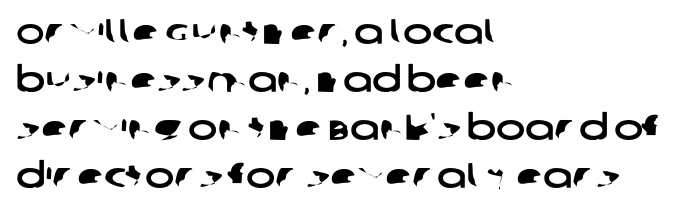
The lines sit at an ordinary, default distance from one another. In terms of letterform style, serifs are entirely absent. This rendering uses left alignment, leaving the right contour irregular. Each word holds together tightly as a unit, with standard inter-letter gaps. Plain, unruled lines of type. You could not count columns in this text — the font is proportionally spaced.
